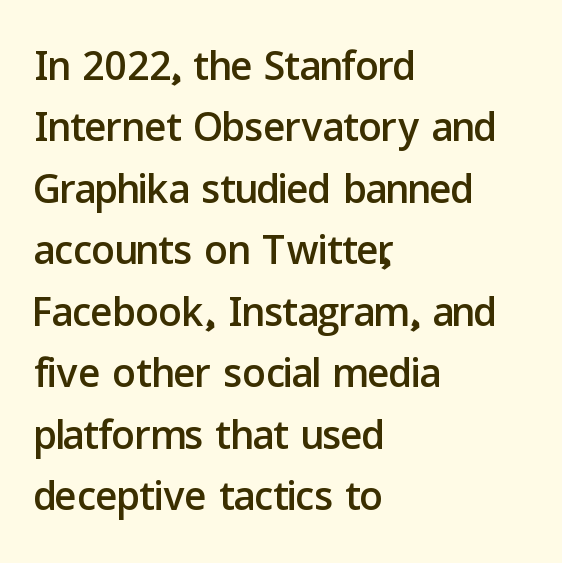
The image shows 58 px sans-serif type, upright; set left-aligned, tight line spacing (1.06x), normal letter spacing, not underlined; low stroke contrast and a medium x-height.
